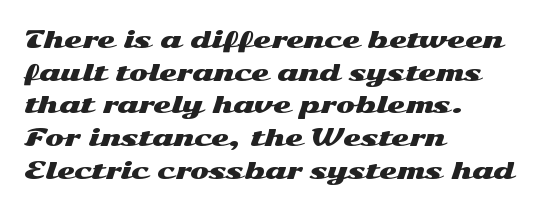
{"underline": "no", "align": "left", "line_spacing": "normal", "line_spacing_ratio": 1.42, "letter_spacing": "normal", "letter_spacing_em": 0.0, "glyph_px": 23}
